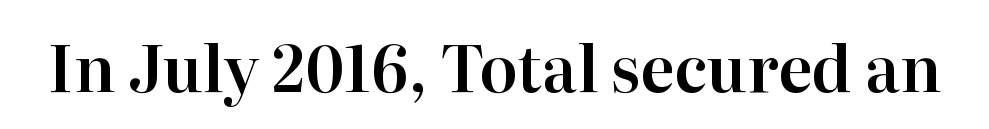
{"serif": "yes", "italic": "no", "width": "normal", "stroke_contrast": "high", "x_height": "medium", "monospaced": "no", "underline": "no", "letter_spacing": "normal", "letter_spacing_em": 0.0, "glyph_px": 63}
